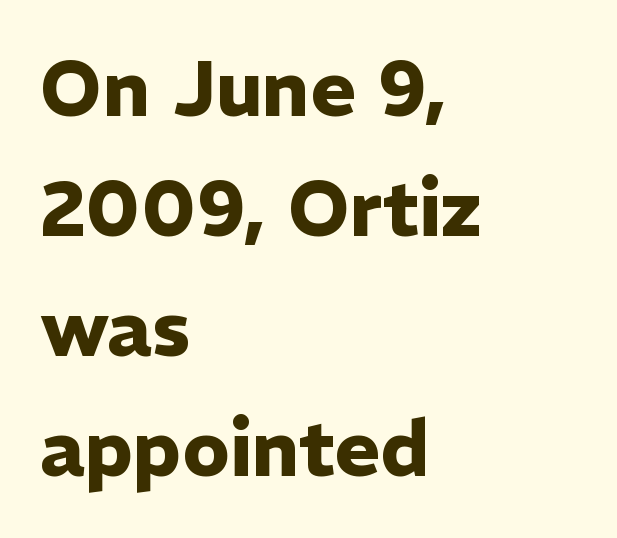
The image shows 77 px heavy sans-serif type, upright; set left-aligned, normal line spacing (1.56x), normal letter spacing, not underlined; low stroke contrast and a medium x-height.
